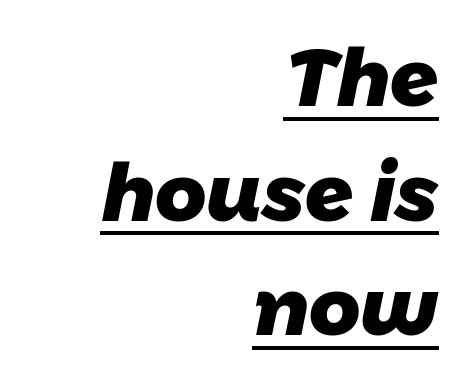
Q: Is the text bold? A: Yes.
Q: Is the typeface a serif or a sans-serif typeface? A: Sans-serif.
Q: Is the text underlined? A: Yes.
Q: How is the paragraph aligned? A: Right-aligned.
Q: Is the spacing between letters normal or unusually wide? A: Normal.
Q: Is the spacing between lines tight, normal or loose? A: Normal.
Q: Width (condensed, normal, or wide)? A: Normal.
Q: Stroke contrast? A: Low.
Q: x-height? A: Medium.
Q: Monospaced? A: No.
